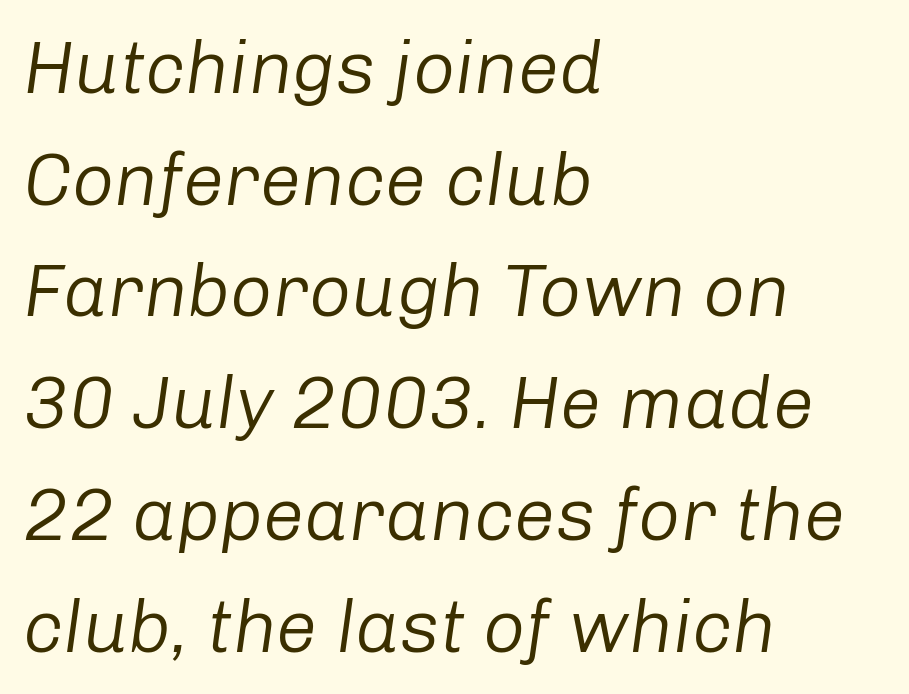
Ink coverage per letter is moderate at most. Think of a printed novel: that variable character pitch is what you see here. Any mark beneath the type? The region is blank. These lines keep a tight, regular rhythm from letter to letter.
